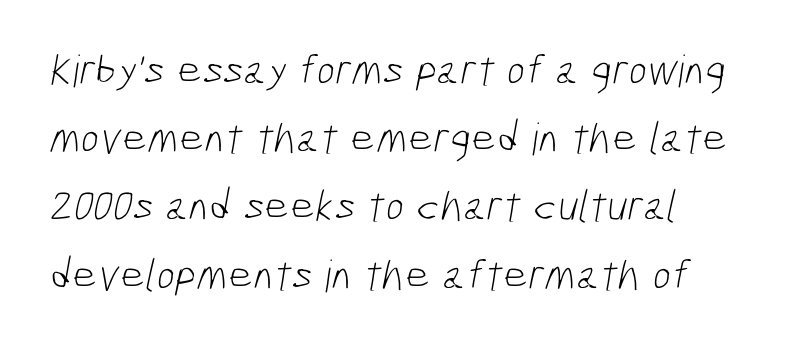
The image shows 44 px light, condensed sans-serif type; set left-aligned, normal line spacing (1.55x), normal letter spacing, not underlined; low stroke contrast and a medium x-height.
